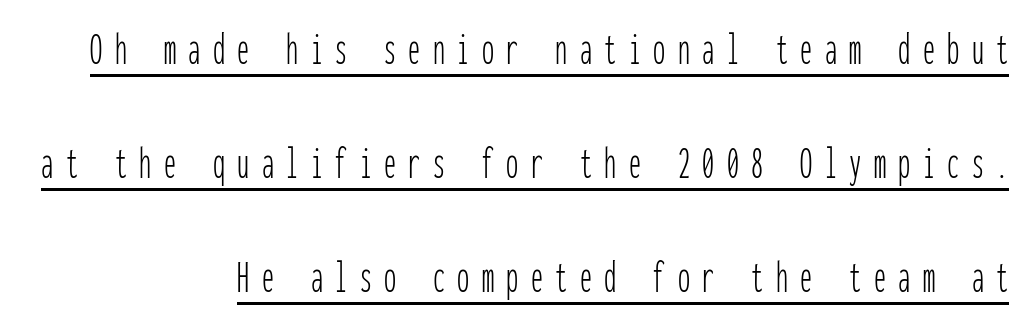
A flush-right, rag-left setting is used for this passage. Nope, not italic — everything's standing straight. This sample uses expanded letter spacing, leaving extra air between glyphs. Honestly, the rows look like they've been pulled way apart.
